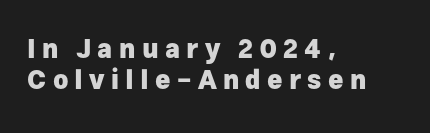
{"italic": "no", "bold": "yes", "underline": "no", "align": "left", "line_spacing_ratio": 1.21, "letter_spacing": "wide", "letter_spacing_em": 0.24, "glyph_px": 26}
